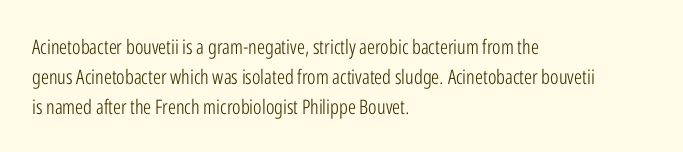
Rule under the text: the space is simply empty. Upright lettering throughout. This rendering leaves character spacing at its baseline value. If you drew a ruler down the left edge, every line would touch it. Is there much room between lines? A standard amount, neither cramped nor airy. This reads as an unemphasized weight, regular at the heaviest.
